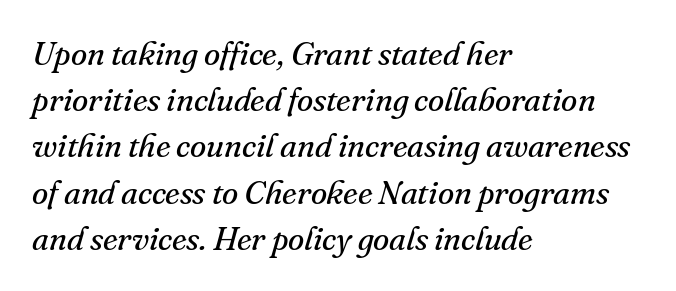
Q: Is the text bold? A: No.
Q: Is the text italic (slanted)? A: Yes, it leans right by about 16 degrees.
Q: Is the typeface a serif or a sans-serif typeface? A: Serif.
Q: Is the text underlined? A: No.
Q: How is the paragraph aligned? A: Left-aligned.
Q: Is the spacing between letters normal or unusually wide? A: Normal.
Q: Is the spacing between lines tight, normal or loose? A: Normal.
Q: Width (condensed, normal, or wide)? A: Normal.
Q: Stroke contrast? A: Medium.
Q: x-height? A: Small.
Q: Monospaced? A: No.
